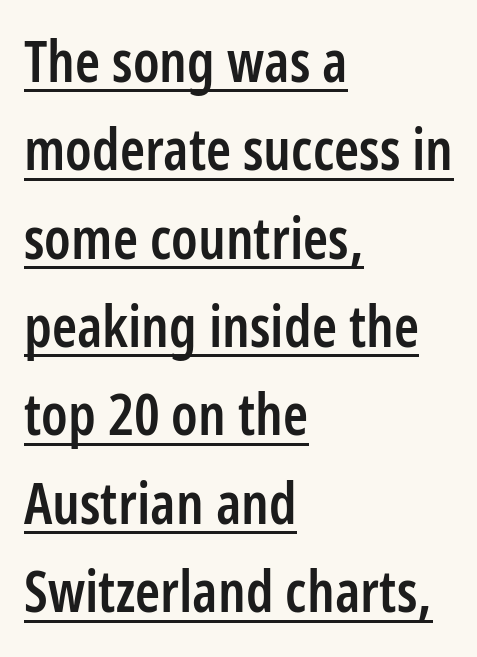
{"serif": "no", "italic": "no", "bold": "semi", "weight": "semibold", "width": "condensed", "stroke_contrast": "low", "x_height": "medium", "monospaced": "no", "underline": "yes", "align": "left", "line_spacing": "normal", "line_spacing_ratio": 1.55, "letter_spacing": "normal", "letter_spacing_em": 0.0, "glyph_px": 57}
